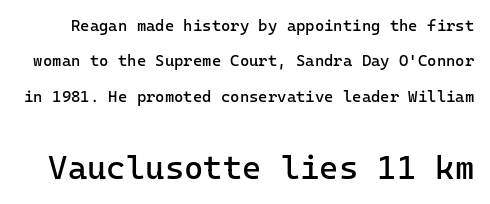
The characters are drawn with everyday or finer stroke widths. The designer gave the closing block more size than the opening block. Does the lettering tilt? It doesn't — this is upright. Line spacing here is loose.
